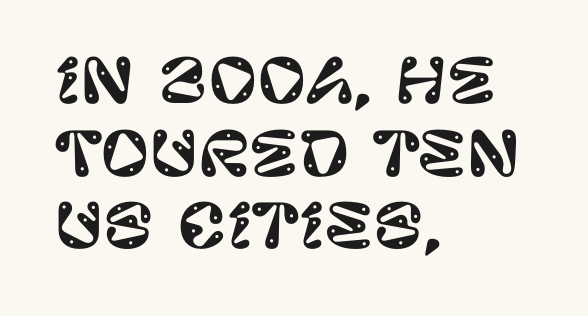
Descenders hang freely into open space. Between one letter and the next there's only the usual sliver of space. Each letter keeps its own natural width here, so spacing adapts to shape. The face used here is a sans, in the tradition of grotesques and geometrics.
